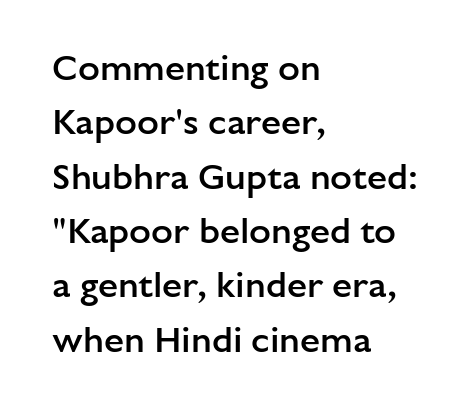
{"serif": "no", "italic": "no", "bold": "semi", "weight": "semibold", "width": "normal", "stroke_contrast": "low", "x_height": "medium", "monospaced": "no", "underline": "no", "align": "left", "line_spacing": "normal", "line_spacing_ratio": 1.51, "letter_spacing": "normal", "letter_spacing_em": 0.0, "glyph_px": 36}
